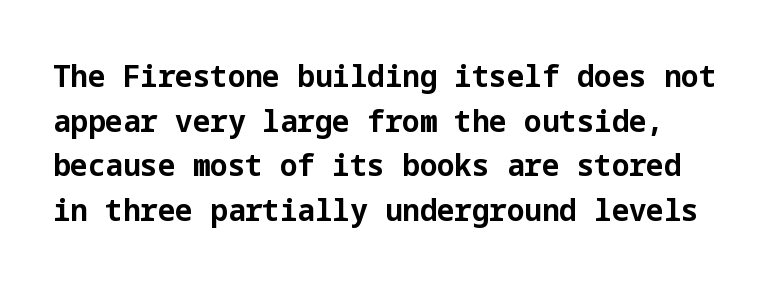
{"serif": "no", "italic": "no", "bold": "yes", "weight": "bold", "width": "normal", "stroke_contrast": "low", "x_height": "medium", "underline": "no", "line_spacing": "normal", "line_spacing_ratio": 1.44, "letter_spacing": "normal", "letter_spacing_em": 0.0, "glyph_px": 31}
